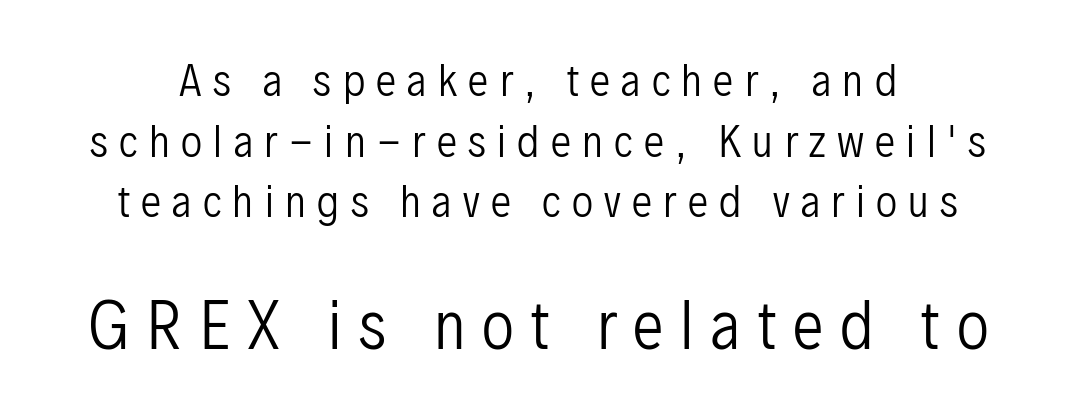
Q: Is the text bold? A: No.
Q: Is the text italic (slanted)? A: No, it is upright.
Q: Is the typeface a serif or a sans-serif typeface? A: Sans-serif.
Q: Is the text underlined? A: No.
Q: Is the spacing between letters normal or unusually wide? A: Unusually wide.
Q: Is the spacing between lines tight, normal or loose? A: Normal.
Q: Which block of text is set in a larger size, the first (top) or the second (bottom)? A: The second (bottom) one.
Q: Width (condensed, normal, or wide)? A: Condensed.
Q: Stroke contrast? A: Low.
Q: x-height? A: Medium.
Q: Monospaced? A: No.
